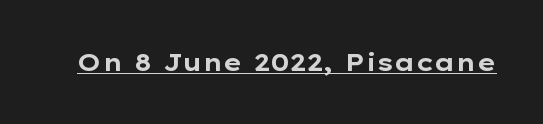
Q: Is the text bold? A: Yes.
Q: Is the text italic (slanted)? A: No, it is upright.
Q: Is the text underlined? A: Yes.
Q: Is the spacing between letters normal or unusually wide? A: Normal.
